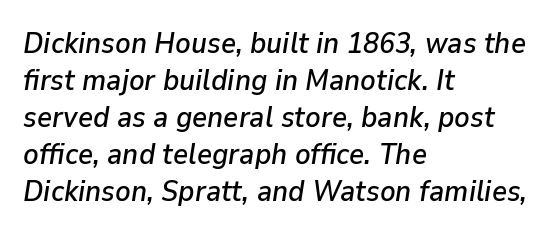
{"italic": "yes", "lean": "right", "slant_degrees": 9, "width": "normal", "stroke_contrast": "low", "x_height": "medium", "monospaced": "no", "underline": "no", "align": "left", "line_spacing": "normal", "line_spacing_ratio": 1.28, "letter_spacing": "normal", "letter_spacing_em": 0.0, "glyph_px": 29}
